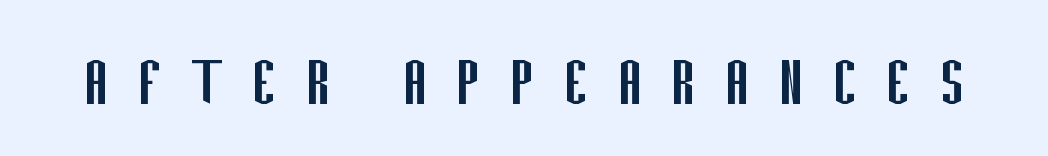
Words appear elongated and porous because spacing is wide. Upright lettering throughout. The strip under each line holds only bare page. The rendering uses natural spacing where letterforms have individual widths.
